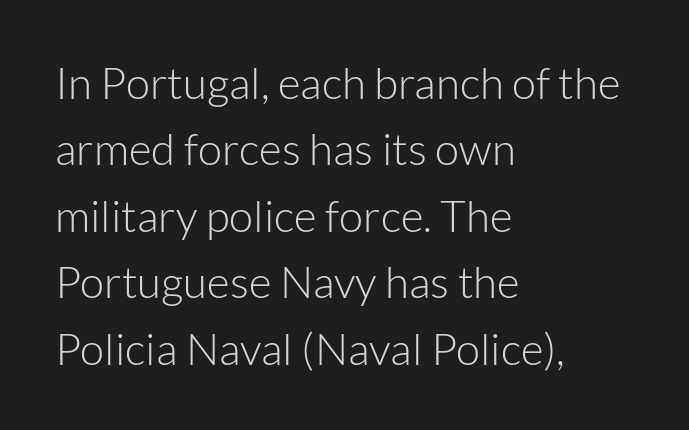
Successive baselines arrive at the customary interval. Layout note: lines flush left. The typeface has the unassuming heft of standard copy or less. Unlike a traditional serif, this face leaves its strokes unadorned. The rendering keeps characters at their native spacing. When letters stand straight like this, we call the style roman or upright.
